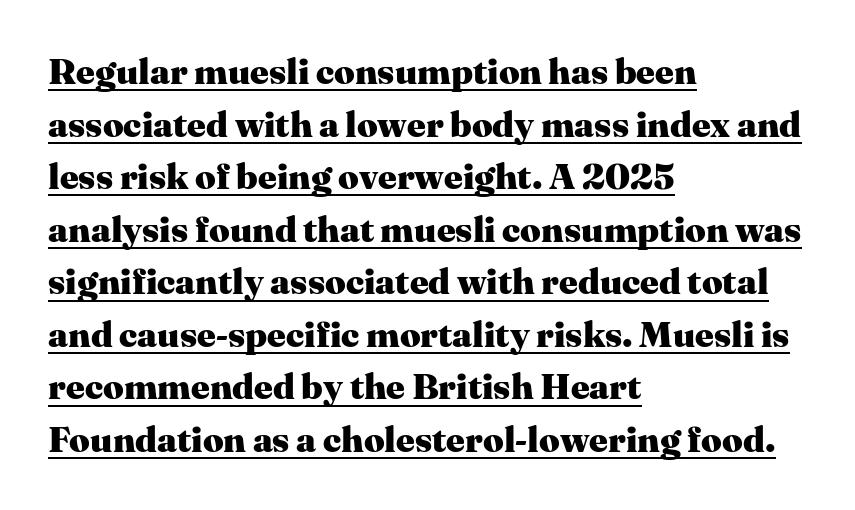
The image shows 36 px heavy serif type, upright; set left-aligned, normal line spacing (1.46x), normal letter spacing, underlined; medium stroke contrast and a medium x-height.
